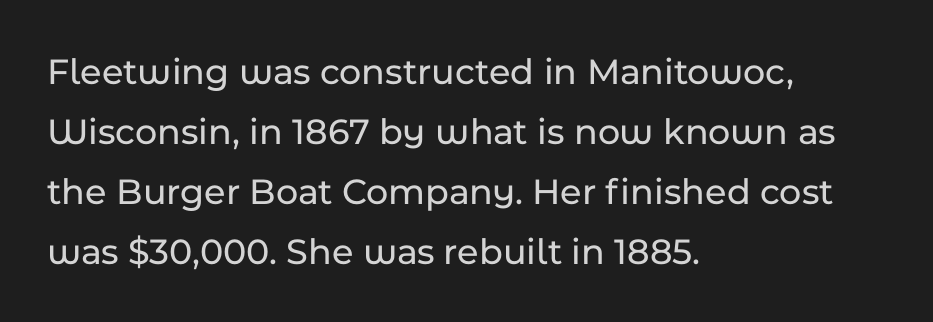
The designer went with a sans here, leaving each stem footless. Horizontal bands of white between lines are of average thickness. A typesetter would call this proportional, since set widths differ per character. A student would call this left alignment; a typographer would say flush left, rag right. Honestly, the letter spacing is just normal — you wouldn't notice it.
